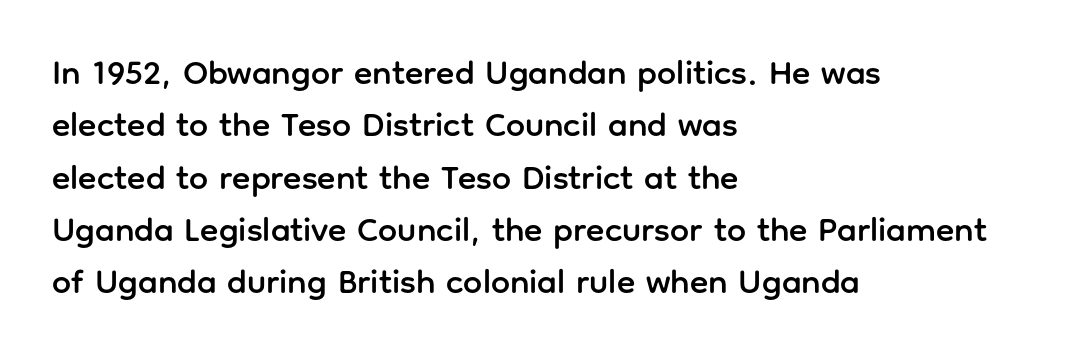
{"serif": "no", "italic": "no", "width": "normal", "stroke_contrast": "low", "x_height": "medium", "monospaced": "no", "underline": "no", "align": "left", "line_spacing": "normal", "line_spacing_ratio": 1.54, "letter_spacing": "normal", "letter_spacing_em": 0.0, "glyph_px": 34}
